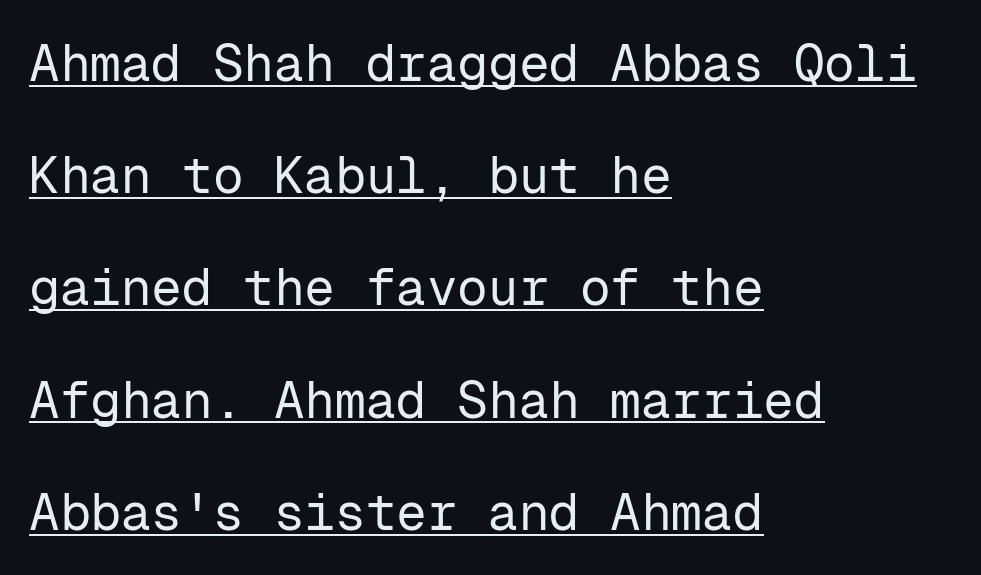
Q: Is the text bold? A: No.
Q: Is the text italic (slanted)? A: No, it is upright.
Q: Is the typeface a serif or a sans-serif typeface? A: Sans-serif.
Q: Is the text underlined? A: Yes.
Q: How is the paragraph aligned? A: Left-aligned.
Q: Is the spacing between letters normal or unusually wide? A: Normal.
Q: Is the spacing between lines tight, normal or loose? A: Loose.
Q: Width (condensed, normal, or wide)? A: Normal.
Q: Stroke contrast? A: Low.
Q: x-height? A: Medium.
Q: Monospaced? A: Yes.
